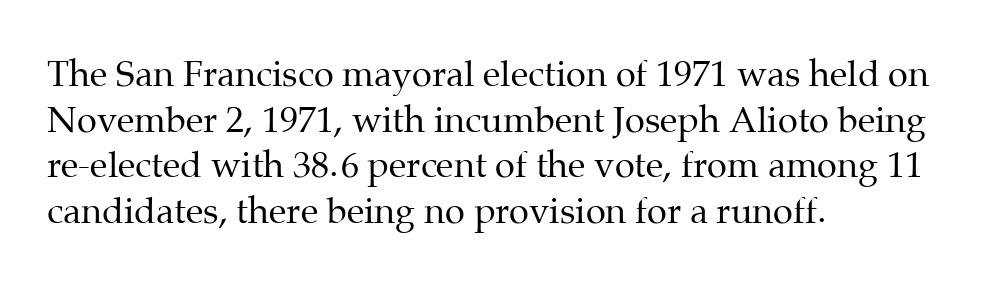
Q: Is the text bold? A: No.
Q: Is the text italic (slanted)? A: No, it is upright.
Q: Is the typeface a serif or a sans-serif typeface? A: Serif.
Q: Is the text underlined? A: No.
Q: How is the paragraph aligned? A: Left-aligned.
Q: Is the spacing between letters normal or unusually wide? A: Normal.
Q: Is the spacing between lines tight, normal or loose? A: Normal.
Q: Width (condensed, normal, or wide)? A: Normal.
Q: Stroke contrast? A: Medium.
Q: x-height? A: Medium.
Q: Monospaced? A: No.
